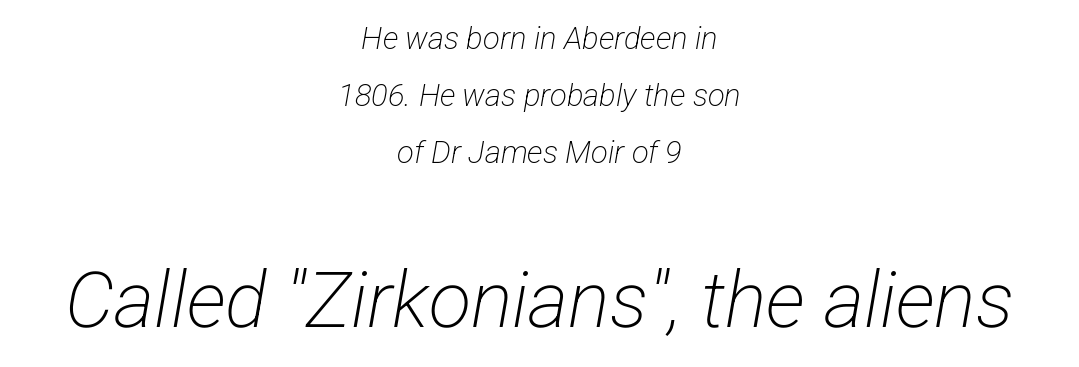
Q: Is the text bold? A: No.
Q: Is the typeface a serif or a sans-serif typeface? A: Sans-serif.
Q: Is the text underlined? A: No.
Q: How is the paragraph aligned? A: Centered.
Q: Is the spacing between letters normal or unusually wide? A: Normal.
Q: Which block of text is set in a larger size, the first (top) or the second (bottom)? A: The second (bottom) one.
Q: Width (condensed, normal, or wide)? A: Condensed.
Q: Stroke contrast? A: Low.
Q: x-height? A: Medium.
Q: Monospaced? A: No.
